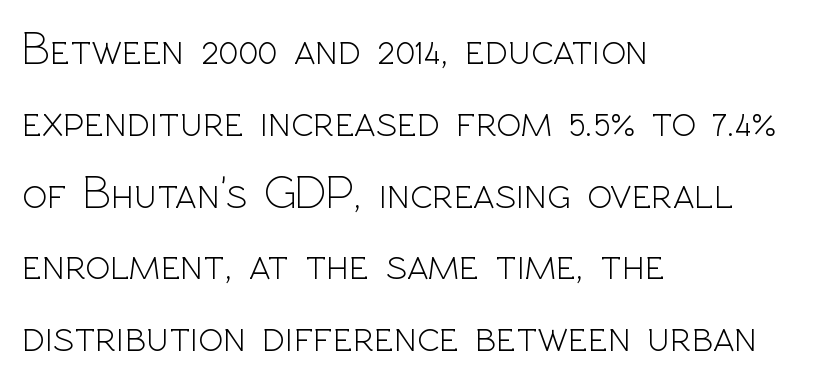
{"serif": "no", "italic": "no", "bold": "no", "weight": "light", "width": "normal", "x_height": "medium", "monospaced": "no", "underline": "no", "align": "left", "line_spacing": "normal", "line_spacing_ratio": 1.56, "letter_spacing": "normal", "letter_spacing_em": 0.0, "glyph_px": 46}
